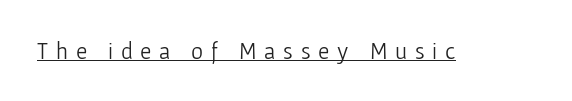
Between one letter and the next there's a generous, obvious gap. Unlike italic type, these characters show no tilt at all. Is this a heavy cut? Hardly; it is regular or lighter. Has an underline been added? It has.
